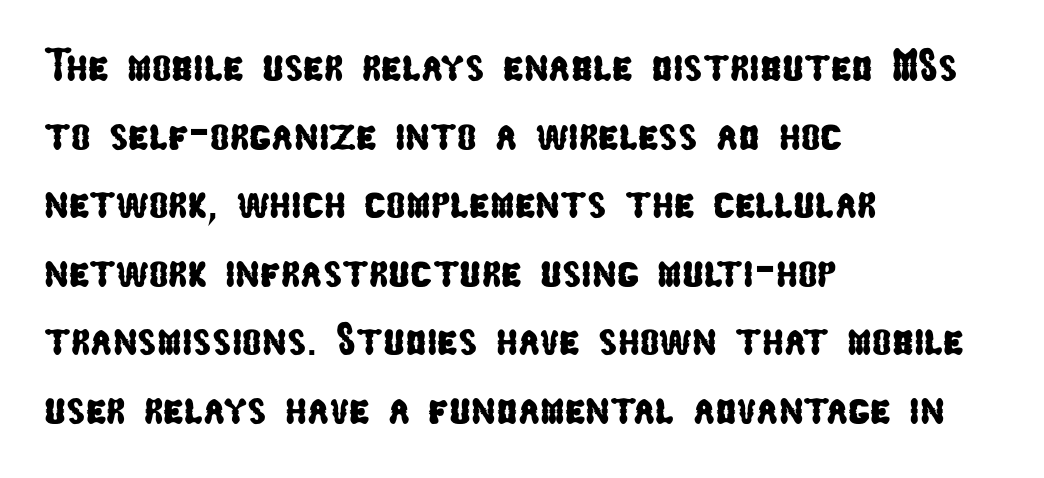
{"serif": "no", "width": "condensed", "stroke_contrast": "low", "x_height": "medium", "monospaced": "no", "underline": "no", "align": "left", "line_spacing": "normal", "line_spacing_ratio": 1.49, "letter_spacing": "normal", "letter_spacing_em": 0.0, "glyph_px": 46}
